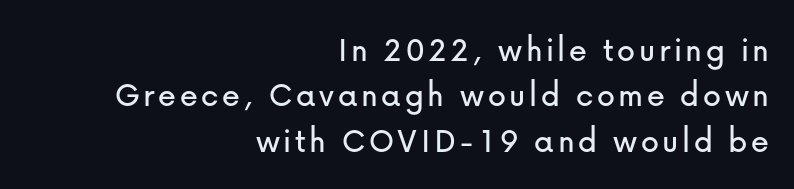
{"serif": "no", "italic": "no", "width": "normal", "stroke_contrast": "low", "x_height": "medium", "monospaced": "no", "underline": "no", "align": "right", "line_spacing": "normal", "line_spacing_ratio": 1.26, "glyph_px": 36}
